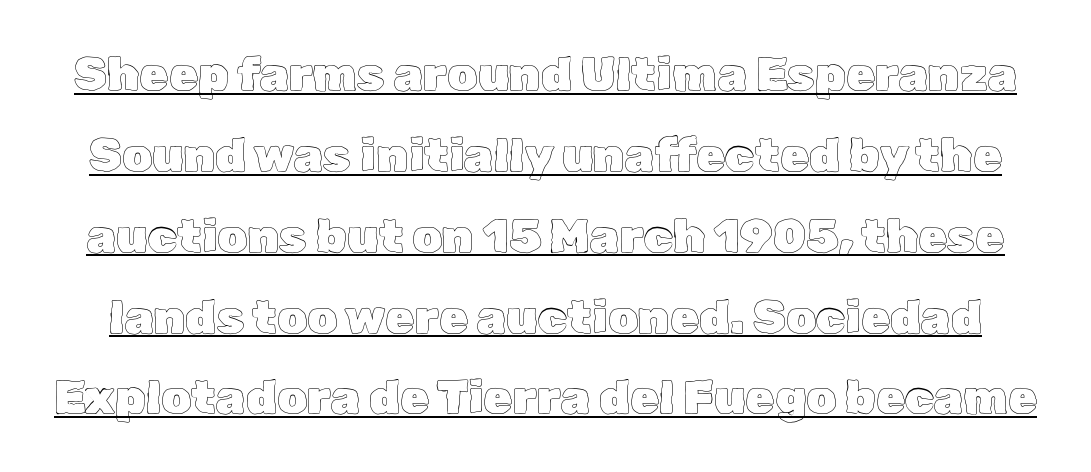
Designer's note — italics off, roman on. This sample carries an underscore along the baseline area. You could not count columns in this text — the font is proportionally spaced. Nobody touched the tracking dial on this one.
